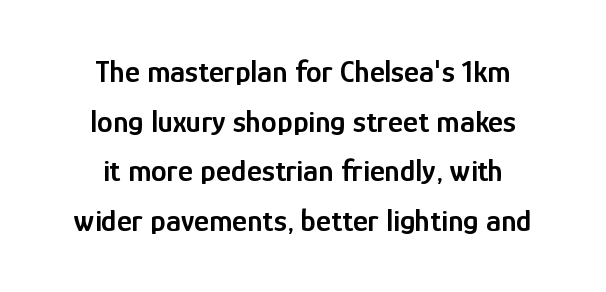
{"serif": "no", "italic": "no", "bold": "semi", "weight": "semibold", "width": "condensed", "stroke_contrast": "low", "x_height": "medium", "monospaced": "no", "underline": "no", "align": "center", "line_spacing": "normal", "line_spacing_ratio": 1.55, "letter_spacing": "normal", "letter_spacing_em": 0.0, "glyph_px": 32}
